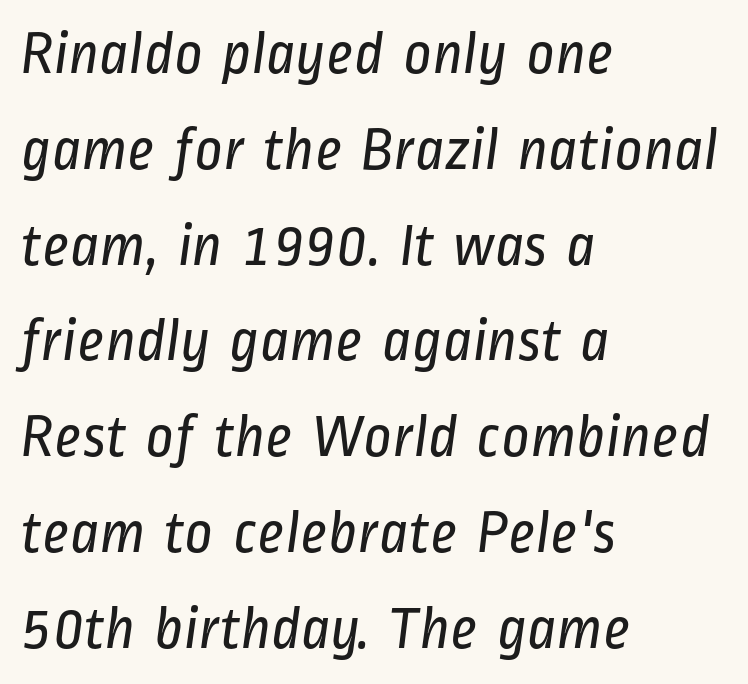
{"serif": "no", "bold": "no", "weight": "regular", "width": "condensed", "stroke_contrast": "low", "x_height": "medium", "monospaced": "no", "underline": "no", "align": "left", "line_spacing": "normal", "line_spacing_ratio": 1.57, "letter_spacing": "normal", "letter_spacing_em": 0.0, "glyph_px": 61}
